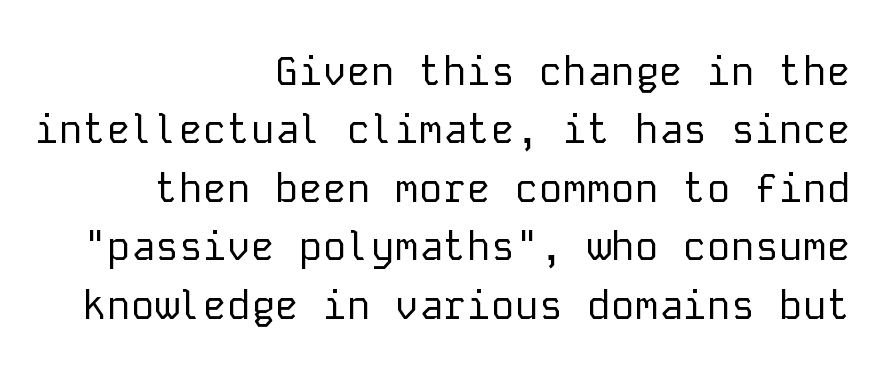
{"serif": "no", "italic": "no", "bold": "no", "weight": "regular", "width": "normal", "stroke_contrast": "low", "x_height": "medium", "monospaced": "yes", "underline": "no", "align": "right", "line_spacing": "normal", "line_spacing_ratio": 1.46, "letter_spacing": "normal", "letter_spacing_em": 0.0, "glyph_px": 40}
